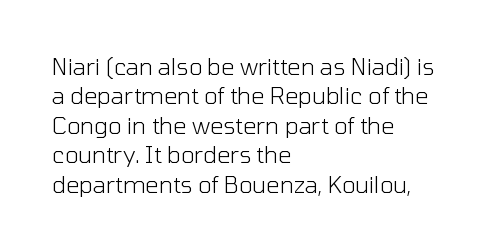
The image shows 23 px text type, upright; set left-aligned, normal line spacing (1.28x), normal letter spacing, not underlined.
